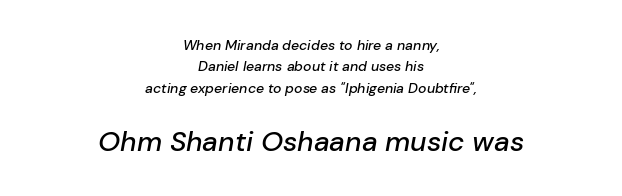
The image shows 28 px text type, italic (leaning right); set centered, normal line spacing (1.53x), normal letter spacing, not underlined; the second (bottom) block is 2.0x larger; low stroke contrast and a medium x-height.
